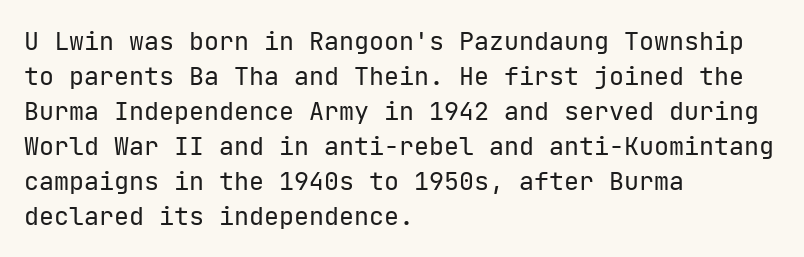
{"italic": "no", "bold": "no", "underline": "no", "align": "left", "line_spacing": "normal", "line_spacing_ratio": 1.4, "letter_spacing": "normal", "letter_spacing_em": 0.0, "glyph_px": 25}
